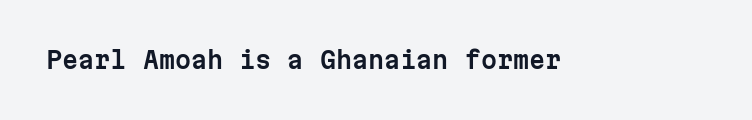
Q: Is the text italic (slanted)? A: No, it is upright.
Q: Is the text underlined? A: No.
Q: Is the spacing between letters normal or unusually wide? A: Normal.
